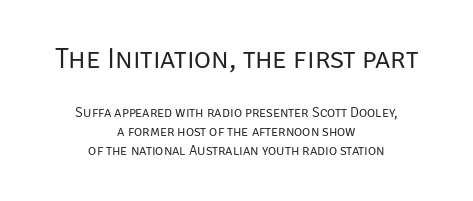
Q: Is the text bold? A: No.
Q: Is the text italic (slanted)? A: No, it is upright.
Q: Is the typeface a serif or a sans-serif typeface? A: Sans-serif.
Q: Is the text underlined? A: No.
Q: How is the paragraph aligned? A: Centered.
Q: Is the spacing between letters normal or unusually wide? A: Normal.
Q: Is the spacing between lines tight, normal or loose? A: Normal.
Q: Which block of text is set in a larger size, the first (top) or the second (bottom)? A: The first (top) one.
Q: Width (condensed, normal, or wide)? A: Normal.
Q: Stroke contrast? A: Low.
Q: x-height? A: Large.
Q: Monospaced? A: No.
